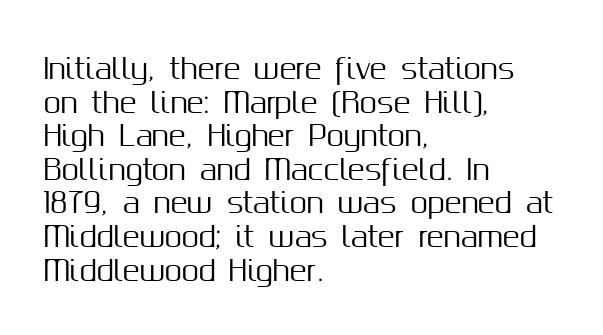
The letterforms sit shoulder to shoulder at normal distance. The face used here is proportionally spaced, like ordinary book or web type. The axis of the letterforms is exactly vertical. This is sans-serif lettering, the kind often seen on screens and signage. The passage is arranged the way most books set body copy — flush left. Just letters on the line, the space beneath them empty.
